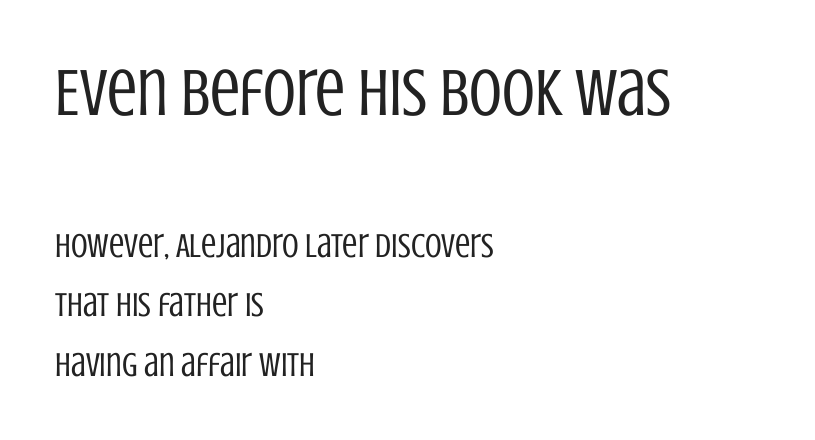
{"serif": "no", "italic": "no", "bold": "no", "weight": "regular", "width": "condensed", "stroke_contrast": "low", "x_height": "large", "monospaced": "no", "underline": "no", "align": "left", "line_spacing_ratio": 1.75, "letter_spacing": "normal", "letter_spacing_em": 0.0, "larger_block": "first", "size_ratio": 1.97, "glyph_px": 67}
